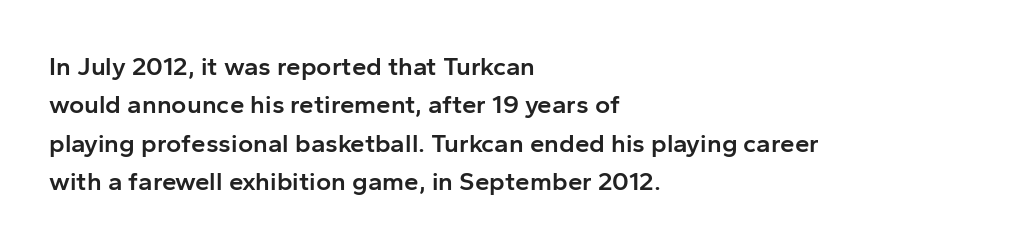
Q: Is the text bold? A: Semi-bold.
Q: Is the text italic (slanted)? A: No, it is upright.
Q: Is the text underlined? A: No.
Q: How is the paragraph aligned? A: Left-aligned.
Q: Is the spacing between letters normal or unusually wide? A: Normal.
Q: Is the spacing between lines tight, normal or loose? A: Normal.
